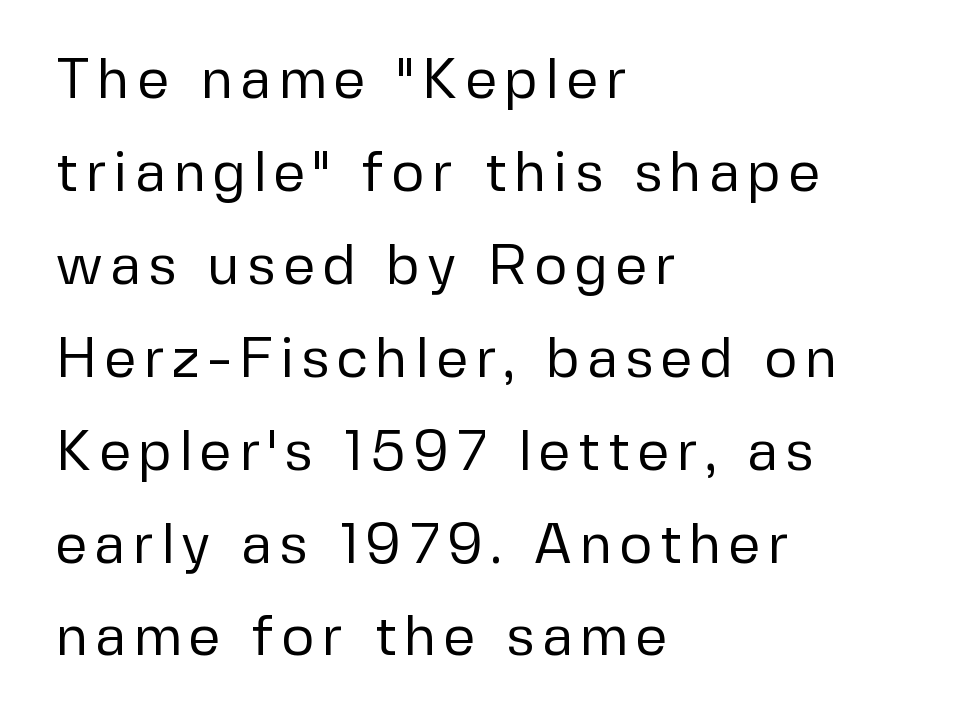
{"serif": "no", "italic": "no", "bold": "no", "weight": "regular", "width": "normal", "stroke_contrast": "low", "x_height": "medium", "monospaced": "no", "underline": "no", "align": "left", "line_spacing": "normal", "line_spacing_ratio": 1.63, "glyph_px": 57}
